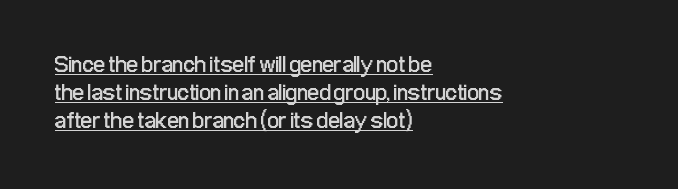
The image shows 23 px text type, upright; set left-aligned, line spacing 1.22x, normal letter spacing, underlined.
